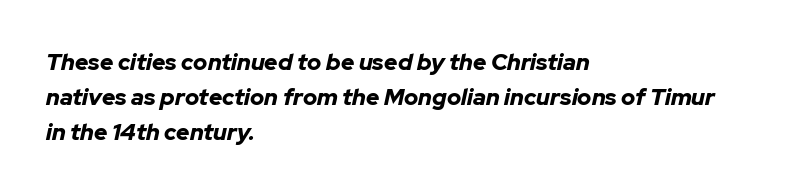
Q: Is the text bold? A: Yes.
Q: Is the text italic (slanted)? A: Yes, it leans right by about 12 degrees.
Q: Is the text underlined? A: No.
Q: How is the paragraph aligned? A: Left-aligned.
Q: Is the spacing between letters normal or unusually wide? A: Normal.
Q: Is the spacing between lines tight, normal or loose? A: Normal.
